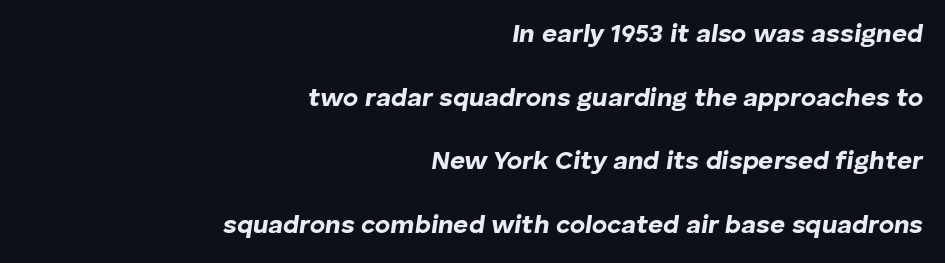
The image shows 26 px bold type, italic (leaning right); set right-aligned, loose line spacing (2.45x), normal letter spacing, not underlined.
